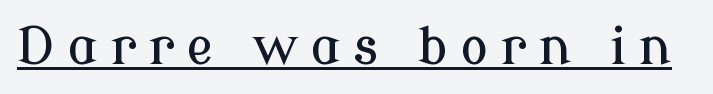
Q: Is the text italic (slanted)? A: No, it is upright.
Q: Is the typeface a serif or a sans-serif typeface? A: Serif.
Q: Is the text underlined? A: Yes.
Q: Is the spacing between letters normal or unusually wide? A: Unusually wide.
Q: Width (condensed, normal, or wide)? A: Normal.
Q: Stroke contrast? A: Low.
Q: x-height? A: Medium.
Q: Monospaced? A: No.
